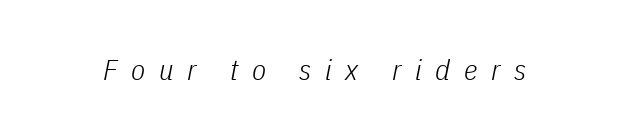
The image shows 29 px light, condensed type, italic (leaning right); set unusually wide letter spacing (+0.47 em), not underlined; low stroke contrast and a medium x-height.
